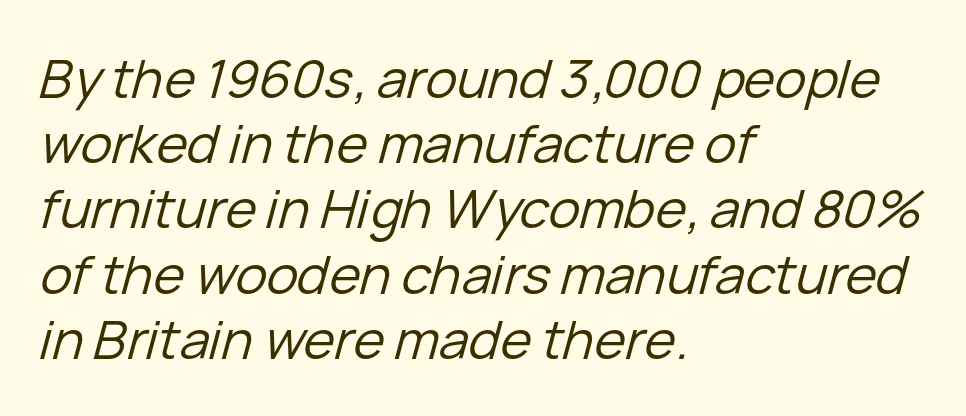
Q: Is the text bold? A: No.
Q: Is the text italic (slanted)? A: Yes, it leans right by about 15 degrees.
Q: Is the text underlined? A: No.
Q: How is the paragraph aligned? A: Left-aligned.
Q: Is the spacing between letters normal or unusually wide? A: Normal.
Q: Width (condensed, normal, or wide)? A: Normal.
Q: Stroke contrast? A: Low.
Q: x-height? A: Medium.
Q: Monospaced? A: No.
